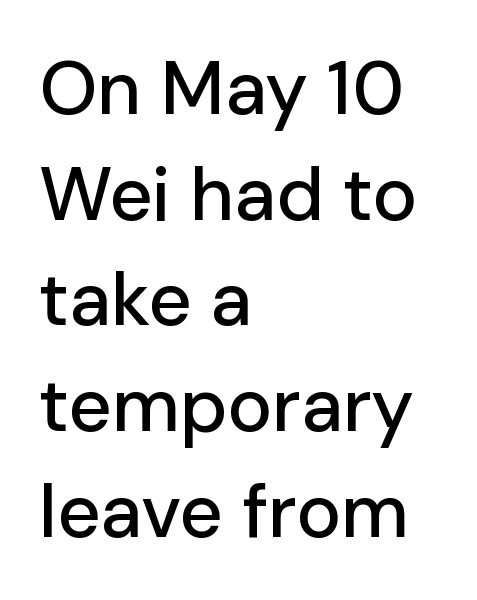
Q: Is the text italic (slanted)? A: No, it is upright.
Q: Is the typeface a serif or a sans-serif typeface? A: Sans-serif.
Q: Is the text underlined? A: No.
Q: How is the paragraph aligned? A: Left-aligned.
Q: Is the spacing between letters normal or unusually wide? A: Normal.
Q: Is the spacing between lines tight, normal or loose? A: Normal.
Q: Width (condensed, normal, or wide)? A: Normal.
Q: Stroke contrast? A: Low.
Q: x-height? A: Medium.
Q: Monospaced? A: No.
